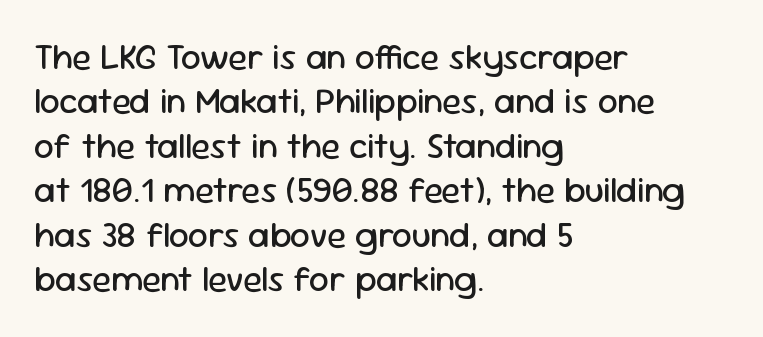
Q: Is the text bold? A: No.
Q: Is the text italic (slanted)? A: No, it is upright.
Q: Is the typeface a serif or a sans-serif typeface? A: Sans-serif.
Q: Is the text underlined? A: No.
Q: How is the paragraph aligned? A: Left-aligned.
Q: Is the spacing between letters normal or unusually wide? A: Normal.
Q: Is the spacing between lines tight, normal or loose? A: Normal.
Q: Width (condensed, normal, or wide)? A: Normal.
Q: Stroke contrast? A: Low.
Q: x-height? A: Medium.
Q: Monospaced? A: No.
